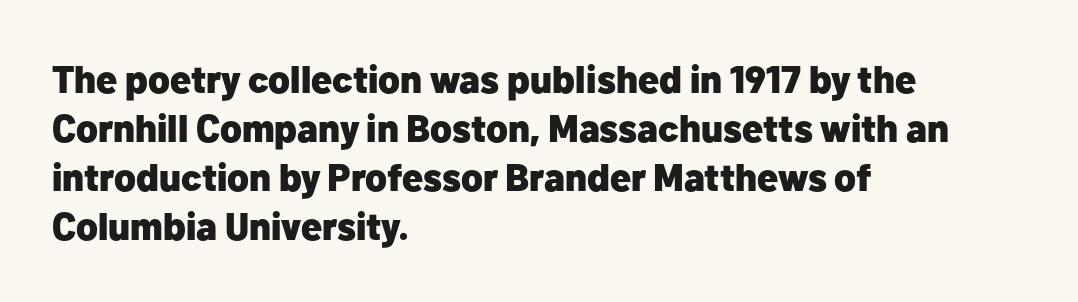
The space between consecutive lines is moderate. Every character sits straight up, as roman type does. Which margin do the lines hug? The left one — the right edge is uneven. Short note: letters normally spaced. Bare-footed words on every line.
